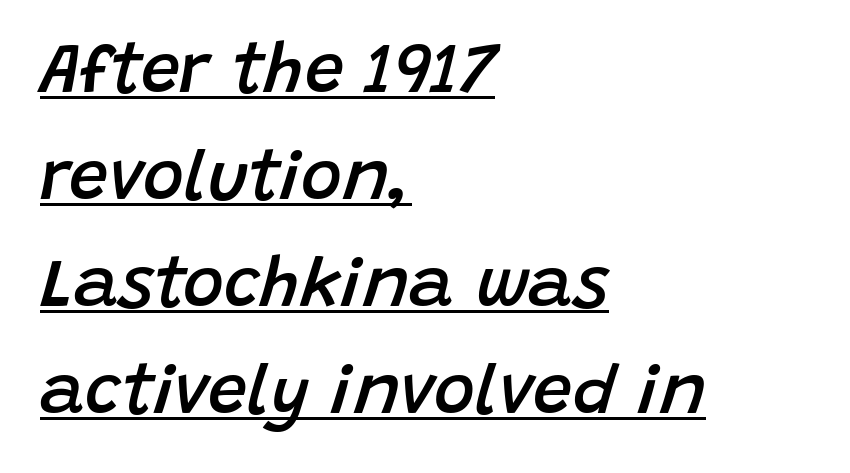
The sample's only ornament is a line tracing under the words. What stands out about the letter spacing? Nothing — it is the standard amount. Vertical spacing — default. Students, this is semibold: more ink than regular, less than bold. Is this a fixed-width face? No — the glyphs have proportional, varying widths. In terms of posture, this sample is oblique.
